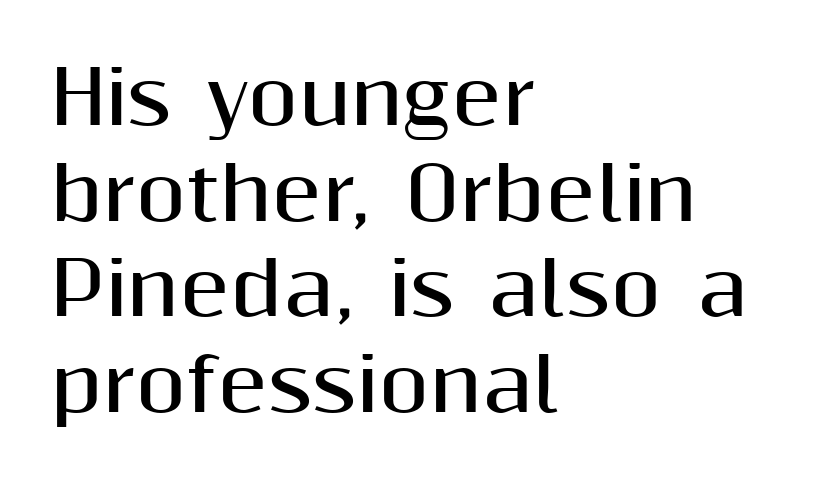
Q: Is the text bold? A: Yes.
Q: Is the text italic (slanted)? A: No, it is upright.
Q: Is the typeface a serif or a sans-serif typeface? A: Sans-serif.
Q: Is the text underlined? A: No.
Q: How is the paragraph aligned? A: Left-aligned.
Q: Is the spacing between letters normal or unusually wide? A: Normal.
Q: Is the spacing between lines tight, normal or loose? A: Normal.
Q: Width (condensed, normal, or wide)? A: Normal.
Q: Stroke contrast? A: Medium.
Q: x-height? A: Medium.
Q: Monospaced? A: No.
